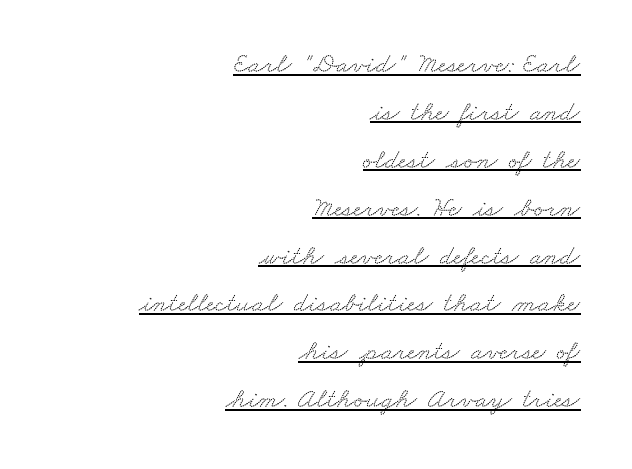
The image shows 28 px wide serif type; set right-aligned, line spacing 1.71x, normal letter spacing, underlined; low stroke contrast and a small x-height.
